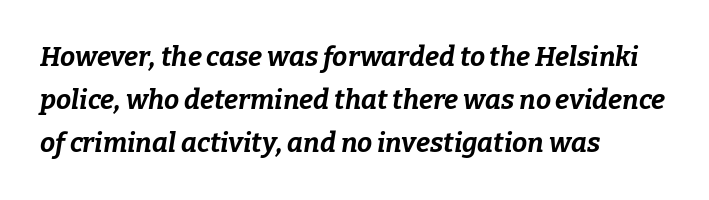
The image shows 27 px bold type, italic (leaning right); set left-aligned, normal line spacing (1.59x), normal letter spacing, not underlined.
